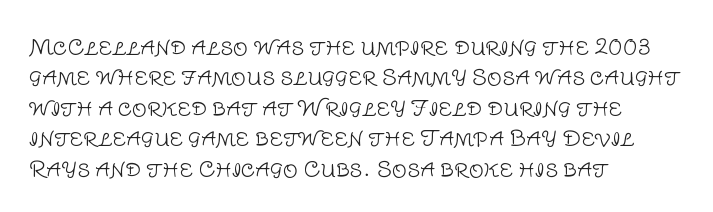
{"bold": "no", "underline": "no", "align": "left", "line_spacing": "normal", "line_spacing_ratio": 1.45, "letter_spacing": "normal", "letter_spacing_em": 0.0, "glyph_px": 21}
